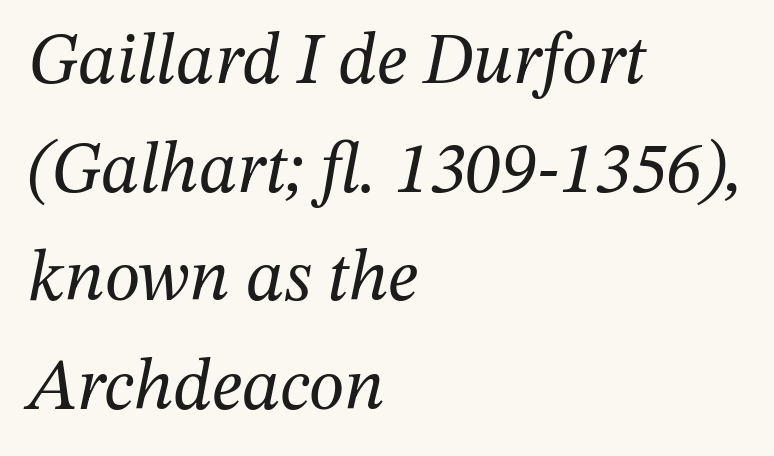
{"serif": "yes", "italic": "yes", "lean": "right", "slant_degrees": 12, "bold": "no", "weight": "regular", "width": "normal", "stroke_contrast": "medium", "x_height": "medium", "monospaced": "no", "underline": "no", "align": "left", "line_spacing": "normal", "line_spacing_ratio": 1.51, "letter_spacing": "normal", "letter_spacing_em": 0.0, "glyph_px": 72}
